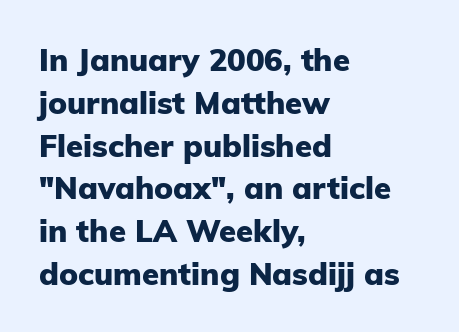
{"serif": "no", "italic": "no", "bold": "yes", "weight": "heavy", "width": "normal", "stroke_contrast": "low", "x_height": "medium", "monospaced": "no", "underline": "no", "align": "left", "line_spacing": "normal", "line_spacing_ratio": 1.38, "letter_spacing": "normal", "letter_spacing_em": 0.0, "glyph_px": 31}
